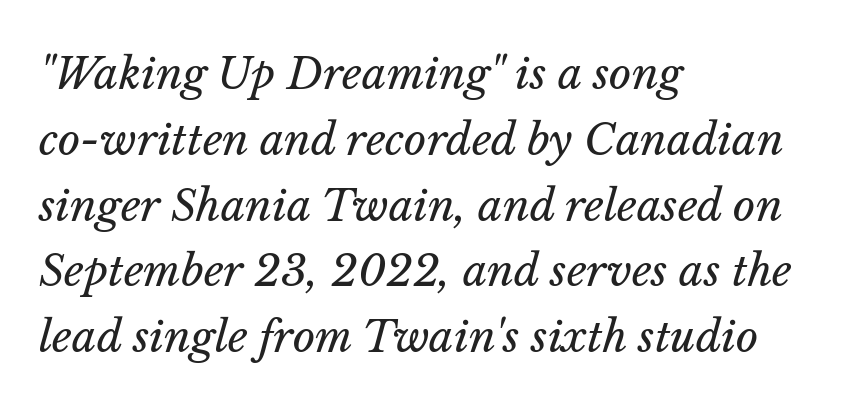
The rendering applies a slant to the glyphs. A bare baseline throughout the passage. The space between consecutive lines is moderate. A classic flush-left, rag-right setting is used for this passage. The rendering uses natural spacing where letterforms have individual widths.
